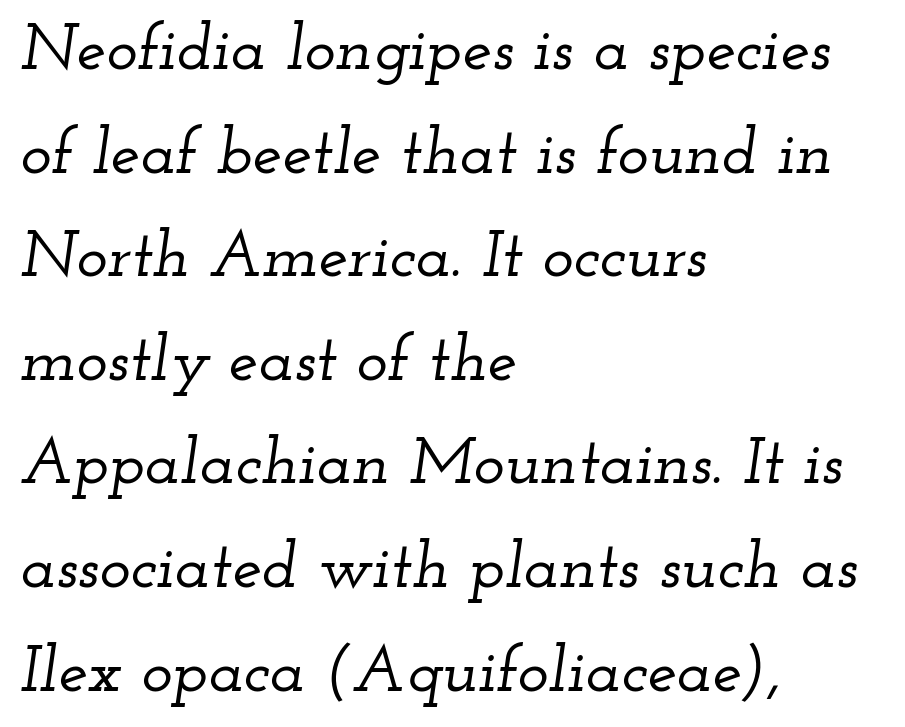
Serif or sans? Serif — the stroke terminals have little feet. Evenly set lines give the paragraph a standard silhouette. The whole block is typeset with a tilt. The face used here is proportionally spaced, like ordinary book or web type.
